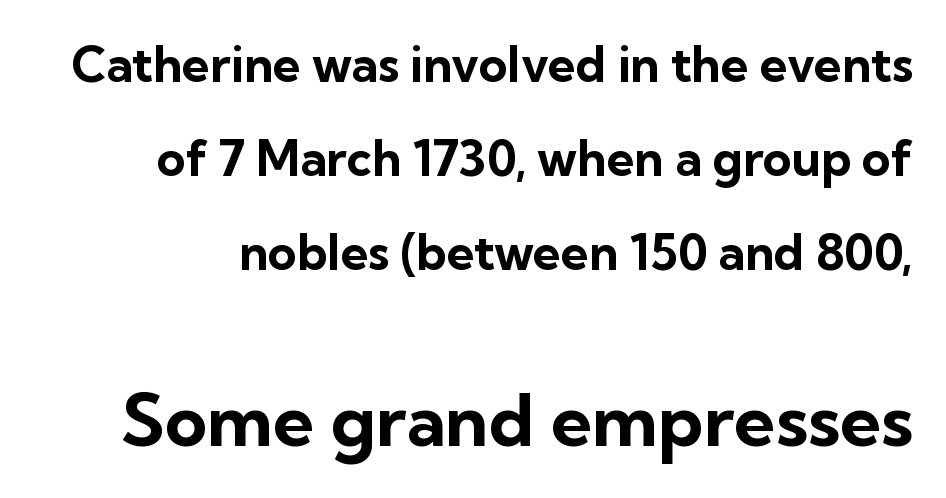
{"serif": "no", "italic": "no", "bold": "yes", "weight": "bold", "width": "normal", "stroke_contrast": "low", "x_height": "medium", "monospaced": "no", "underline": "no", "line_spacing": "loose", "line_spacing_ratio": 1.92, "letter_spacing": "normal", "letter_spacing_em": 0.0, "larger_block": "second", "size_ratio": 1.49, "glyph_px": 73}
